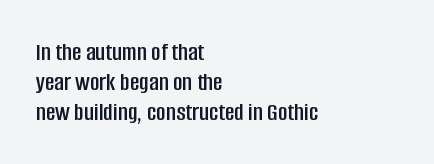
Students, note that the glyphs here touch the page at normal intervals. Underline: absent. Every row of glyphs begins at an identical x-position on the left. Style check: upright.
